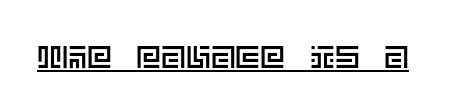
Q: Is the text italic (slanted)? A: No, it is upright.
Q: Is the text underlined? A: Yes.
Q: Is the spacing between letters normal or unusually wide? A: Normal.
Q: Width (condensed, normal, or wide)? A: Normal.
Q: x-height? A: Large.
